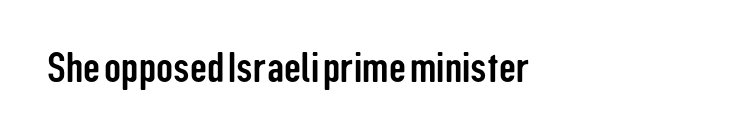
Q: Is the text italic (slanted)? A: No, it is upright.
Q: Is the typeface a serif or a sans-serif typeface? A: Sans-serif.
Q: Is the text underlined? A: No.
Q: How is the paragraph aligned? A: Left-aligned.
Q: Is the spacing between letters normal or unusually wide? A: Normal.
Q: Width (condensed, normal, or wide)? A: Condensed.
Q: Stroke contrast? A: Low.
Q: x-height? A: Medium.
Q: Monospaced? A: No.
